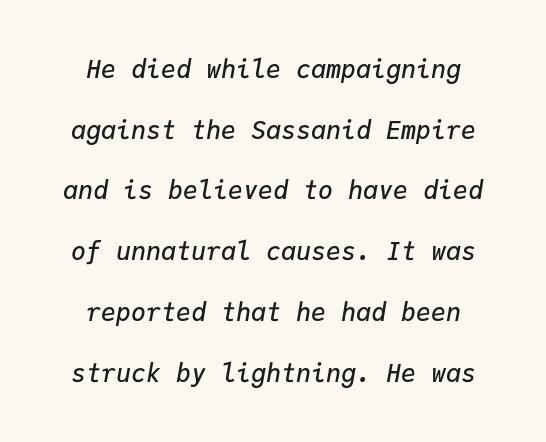
The image shows 25 px text type, italic (leaning right); set loose line spacing (2.43x), normal letter spacing, not underlined.
